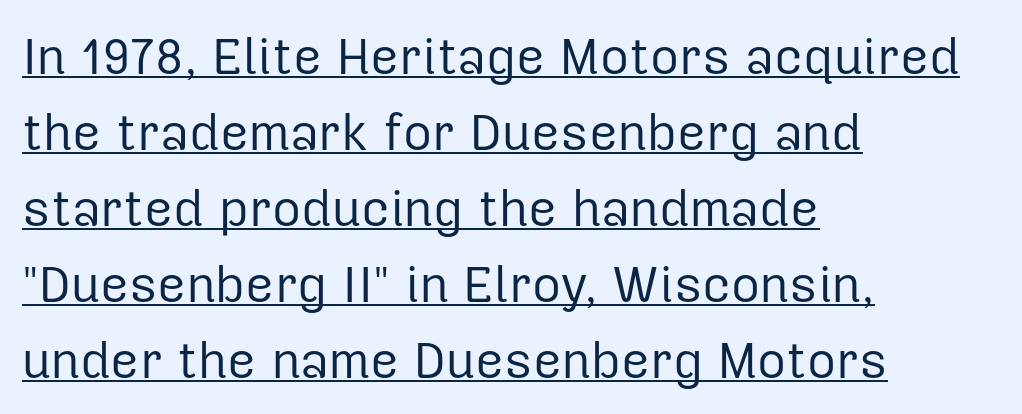
Is this a fixed-width face? No — the glyphs have proportional, varying widths. The lettering is marked with a stroke running underneath it. Posture: straight, roman, zero tilt. In terms of letterspacing, this is plain default setting. Line beginnings align vertically; line endings do not.
